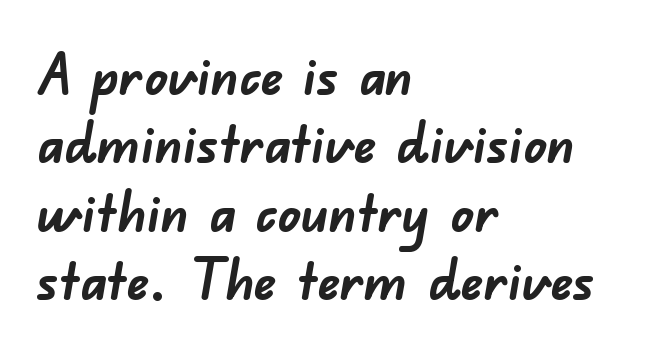
{"serif": "no", "bold": "yes", "weight": "semibold", "width": "normal", "stroke_contrast": "low", "x_height": "small", "monospaced": "no", "underline": "no", "align": "left", "line_spacing_ratio": 1.22, "letter_spacing": "normal", "letter_spacing_em": 0.0, "glyph_px": 56}
